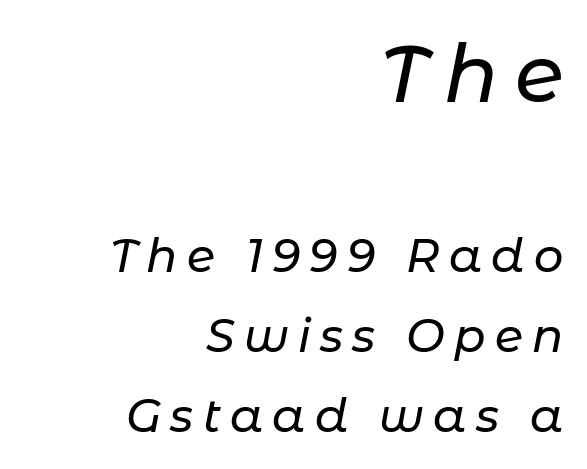
Is the block centered? No — it sits flush against the right margin. Varying glyph widths throughout — classic text-font behaviour. You can tell it's italic because the verticals aren't actually vertical. Underlining? Definitely not there.
